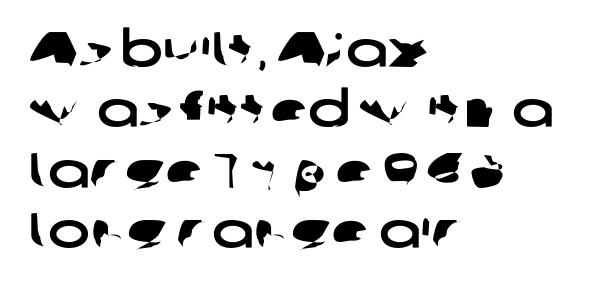
Teacher's note: observe the even left margin — that is flush-left alignment. Tracking here is standard; glyphs follow each other at the usual distance. The string is rendered with underlining switched off. Letterform terminals end flat and unadorned throughout the passage.
